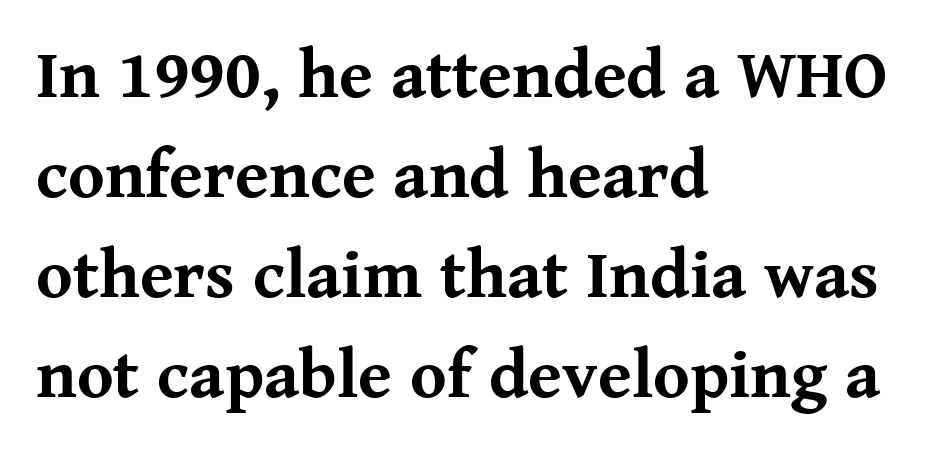
{"serif": "yes", "italic": "no", "bold": "yes", "weight": "bold", "width": "normal", "stroke_contrast": "medium", "x_height": "medium", "monospaced": "no", "underline": "no", "align": "left", "line_spacing": "normal", "line_spacing_ratio": 1.45, "letter_spacing": "normal", "letter_spacing_em": 0.0, "glyph_px": 69}
